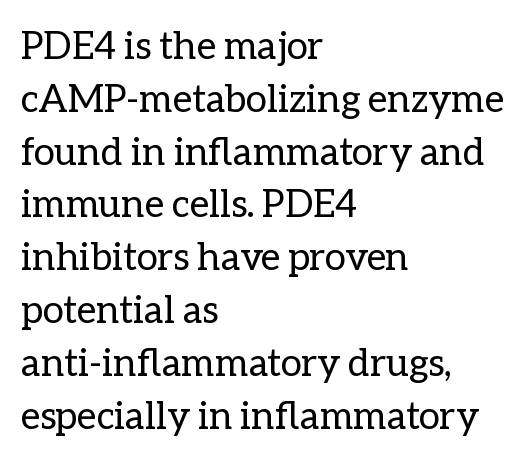
Q: Is the text bold? A: No.
Q: Is the text italic (slanted)? A: No, it is upright.
Q: Is the text underlined? A: No.
Q: How is the paragraph aligned? A: Left-aligned.
Q: Is the spacing between letters normal or unusually wide? A: Normal.
Q: Is the spacing between lines tight, normal or loose? A: Normal.
Q: Width (condensed, normal, or wide)? A: Normal.
Q: Stroke contrast? A: Low.
Q: x-height? A: Medium.
Q: Monospaced? A: No.
